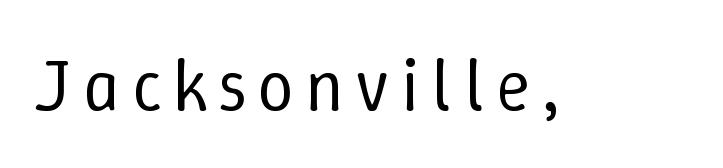
{"italic": "no", "bold": "no", "weight": "regular", "width": "normal", "stroke_contrast": "low", "x_height": "medium", "monospaced": "no", "underline": "no", "glyph_px": 73}
